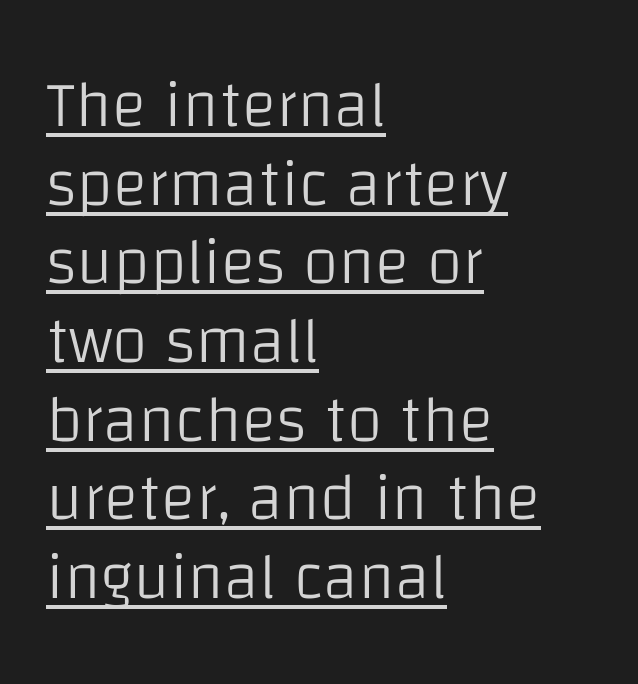
Note the varied advance widths — an 'i' is clearly narrower than an 'm'. All the whitespace from short lines collects on the right. Summary of weight: not heavy and not bold. Is the letter spacing exaggerated? No — it looks like the ordinary default. Every character sits straight up, as roman type does. The font family rendered here belongs to the sans-serif group.
